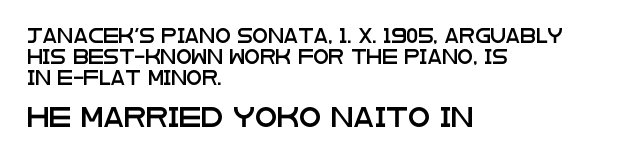
Q: Is the text italic (slanted)? A: No, it is upright.
Q: Is the text underlined? A: No.
Q: How is the paragraph aligned? A: Left-aligned.
Q: Is the spacing between letters normal or unusually wide? A: Normal.
Q: Is the spacing between lines tight, normal or loose? A: Normal.
Q: Which block of text is set in a larger size, the first (top) or the second (bottom)? A: The second (bottom) one.
